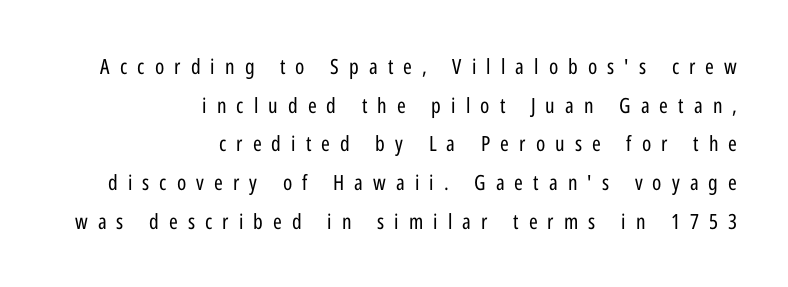
Q: Is the text bold? A: No.
Q: Is the text italic (slanted)? A: No, it is upright.
Q: Is the text underlined? A: No.
Q: How is the paragraph aligned? A: Right-aligned.
Q: Is the spacing between letters normal or unusually wide? A: Unusually wide.
